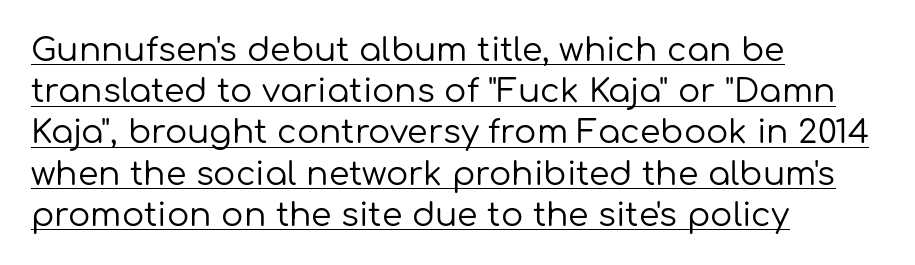
Q: Is the text bold? A: No.
Q: Is the text italic (slanted)? A: No, it is upright.
Q: Is the typeface a serif or a sans-serif typeface? A: Sans-serif.
Q: Is the text underlined? A: Yes.
Q: How is the paragraph aligned? A: Left-aligned.
Q: Is the spacing between letters normal or unusually wide? A: Normal.
Q: Is the spacing between lines tight, normal or loose? A: Normal.
Q: Width (condensed, normal, or wide)? A: Normal.
Q: Stroke contrast? A: Low.
Q: x-height? A: Medium.
Q: Monospaced? A: No.
